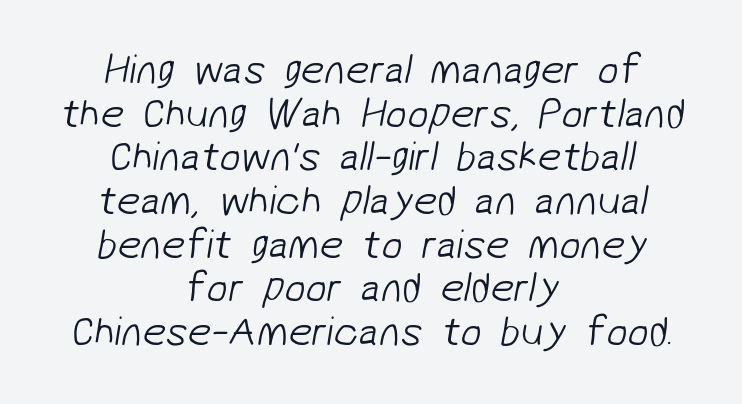
Each letter keeps its own natural width here, so spacing adapts to shape. Weight: regular or lighter. Compared with typical paragraphs, the rows here are closer together. The tracking reads as untouched default to a designer's eye.
